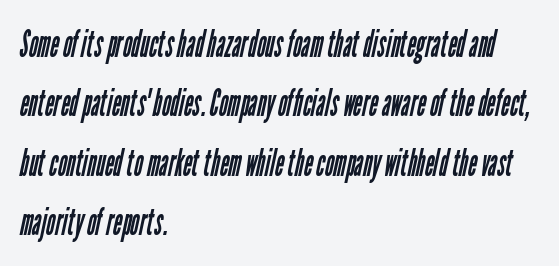
The passage shown is not underscored anywhere. No extra ink here — the face is not bold. The characters display no serif detailing; their extremities are plain. The letterforms sit shoulder to shoulder at normal distance.
